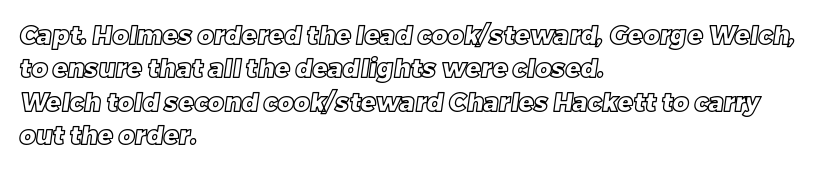
Line beginnings align vertically; line endings do not. Is the letter spacing exaggerated? No — it looks like the ordinary default. The designer left line spacing at the default. The string is rendered with underlining switched off.
